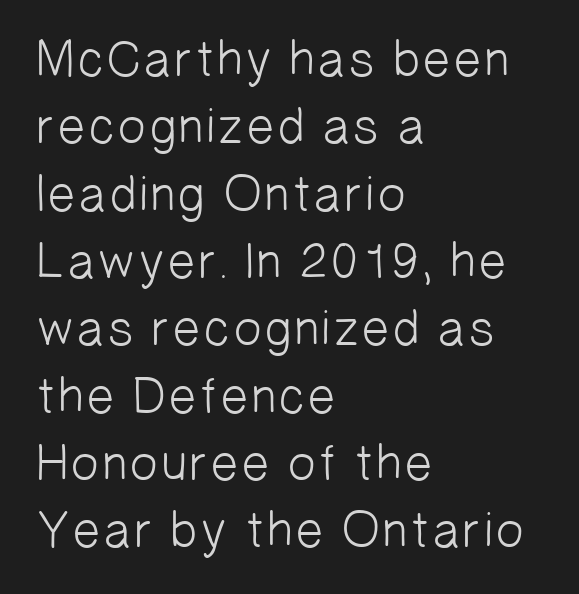
The image shows 51 px light sans-serif type; set left-aligned, normal line spacing (1.32x), normal letter spacing, not underlined; low stroke contrast and a medium x-height.
